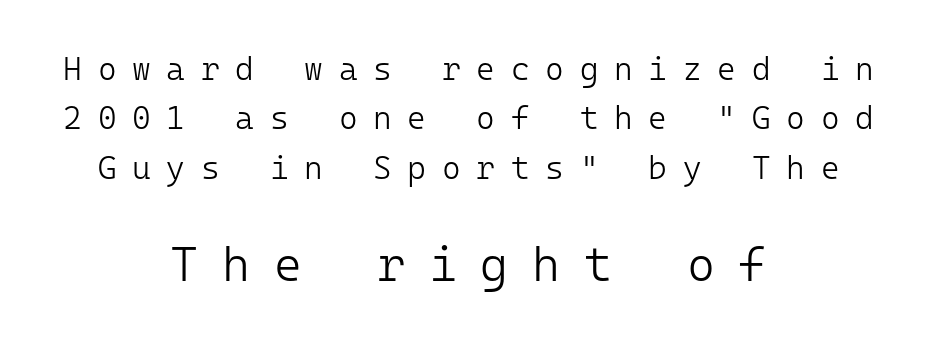
Each letter, wide or thin by design, is forced into the same width here. Whoever set this chose a conventional vertical rhythm. If you drew a line through each stem, it would be perfectly vertical. Glance below the letters and you will spot only blank space. No heavy texture on the line: the type isn't bold. Tracking value appears strongly positive — letters spread wide.
